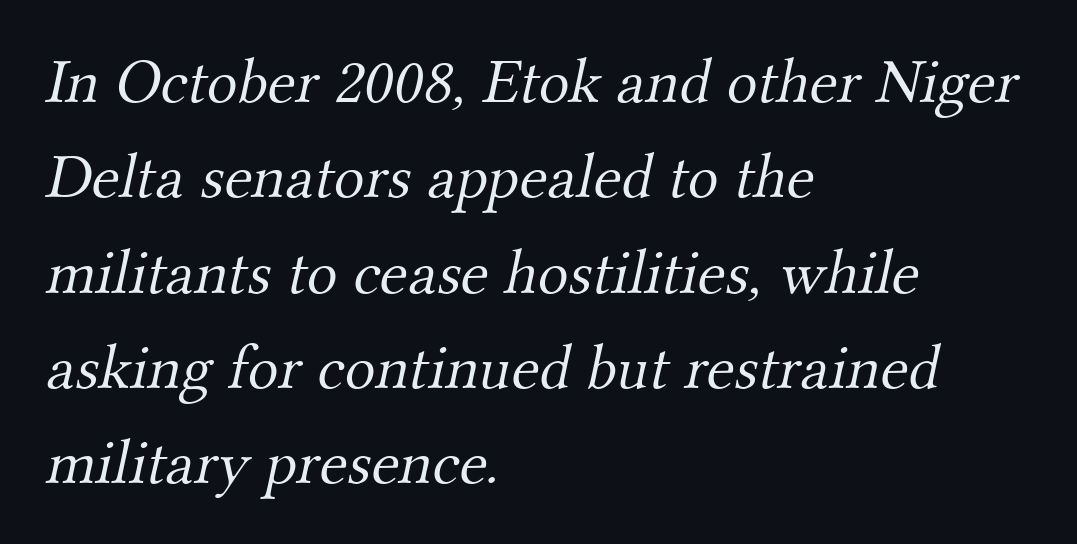
{"serif": "yes", "bold": "no", "weight": "light", "width": "normal", "stroke_contrast": "medium", "x_height": "small", "monospaced": "no", "underline": "no", "align": "left", "line_spacing": "normal", "line_spacing_ratio": 1.49, "letter_spacing": "normal", "letter_spacing_em": 0.0, "glyph_px": 64}
